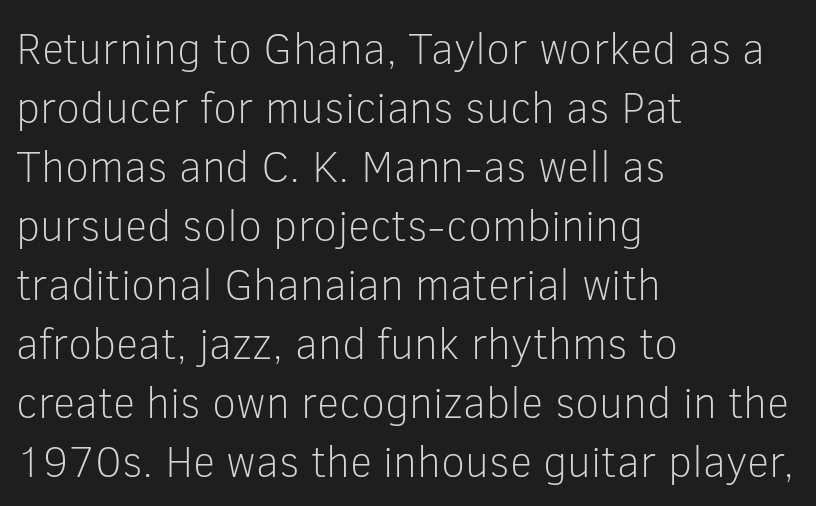
{"serif": "no", "italic": "no", "bold": "no", "weight": "light", "width": "normal", "stroke_contrast": "low", "x_height": "medium", "monospaced": "no", "underline": "no", "align": "left", "line_spacing": "normal", "line_spacing_ratio": 1.34, "letter_spacing": "normal", "letter_spacing_em": 0.0, "glyph_px": 44}
